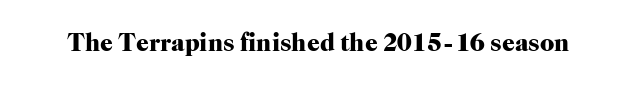
The image shows 25 px bold type, upright; set normal letter spacing, not underlined.
